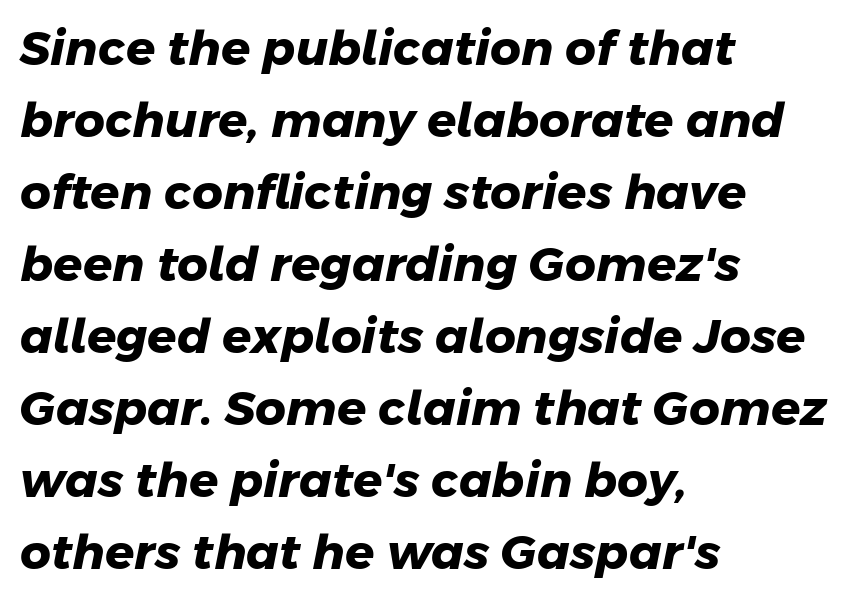
{"serif": "no", "bold": "yes", "weight": "heavy", "width": "normal", "stroke_contrast": "low", "x_height": "medium", "monospaced": "no", "underline": "no", "align": "left", "line_spacing": "normal", "line_spacing_ratio": 1.5, "letter_spacing": "normal", "letter_spacing_em": 0.0, "glyph_px": 48}
